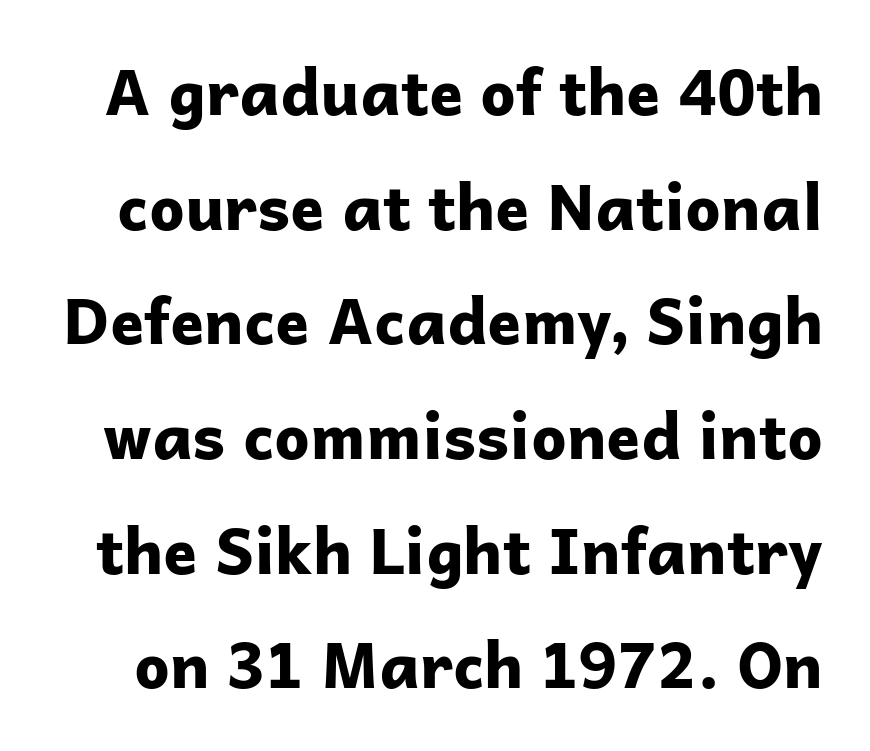
{"serif": "no", "italic": "no", "bold": "yes", "weight": "bold", "width": "normal", "stroke_contrast": "low", "x_height": "medium", "monospaced": "no", "underline": "no", "line_spacing_ratio": 1.82, "letter_spacing": "normal", "letter_spacing_em": 0.0, "glyph_px": 63}
